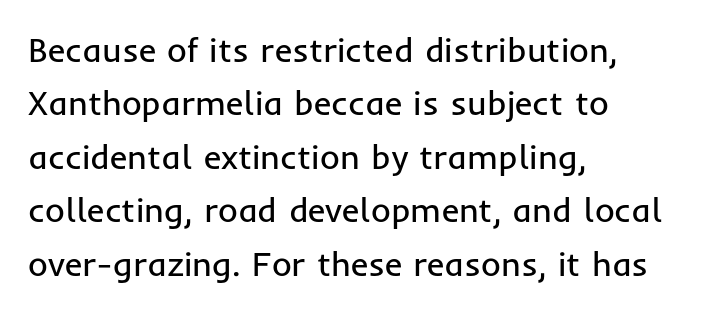
The font's upright variant was chosen for this text. Heft: none added — not bold. The characters display no serif detailing; their extremities are plain. Clear beneath every line of the passage. Here the designer chose a conventional face with non-uniform glyph widths.
